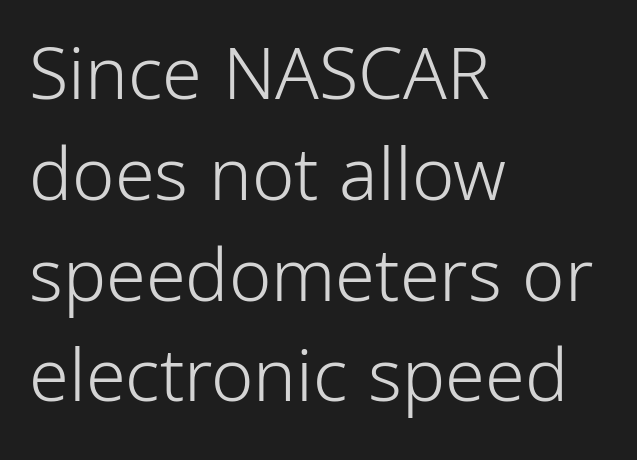
{"serif": "no", "italic": "no", "bold": "no", "weight": "light", "width": "condensed", "stroke_contrast": "low", "x_height": "medium", "monospaced": "no", "underline": "no", "align": "left", "line_spacing": "normal", "line_spacing_ratio": 1.4, "letter_spacing": "normal", "letter_spacing_em": 0.0, "glyph_px": 72}
